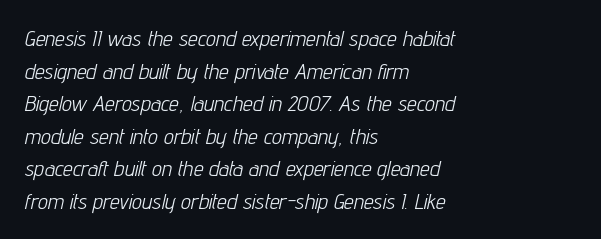
The image shows 22 px text type, italic (leaning right); set left-aligned, normal line spacing (1.48x), normal letter spacing, not underlined.
